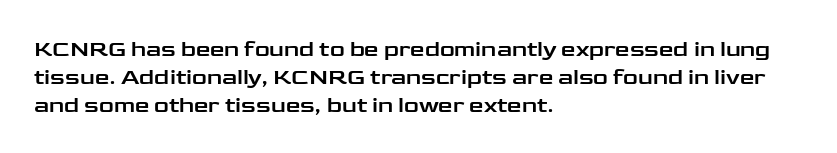
Look at the tracking — it's just the regular setting, nothing added. Caption: multi-line text, flush left, ragged right. Notice how the stems are strictly vertical — no italics here. A clean baseline with only descenders dipping below it.
